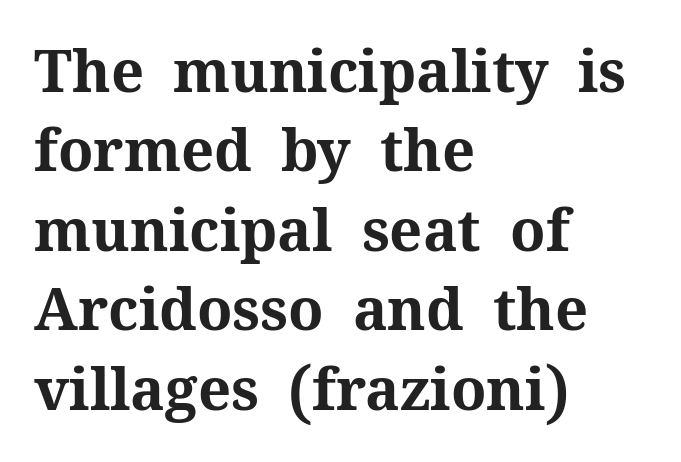
The image shows 58 px bold serif type, upright; set left-aligned, normal line spacing (1.37x), normal letter spacing, not underlined; medium stroke contrast and a medium x-height.
